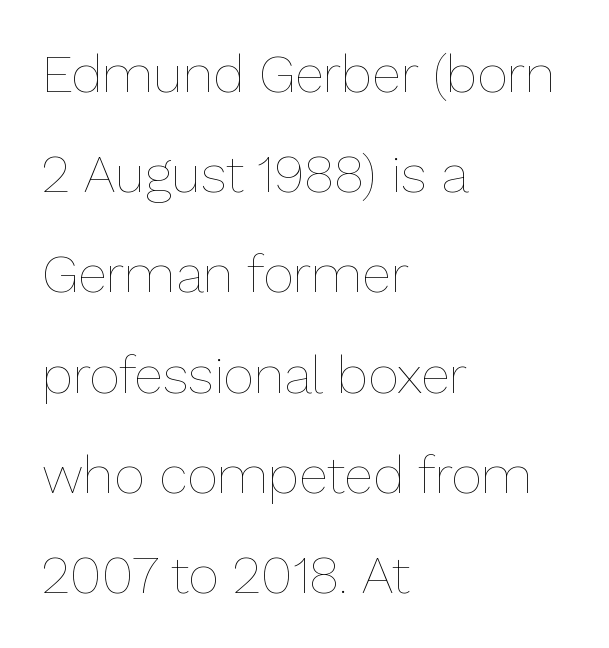
This is not heavy type; no bold has been used. Notice how the stems are strictly vertical — no italics here. Each row of text sits above clean, open space. The letters advance in unequal steps, a hallmark of proportional type. This rendering uses left alignment, leaving the right contour irregular. Short note: letters normally spaced.
